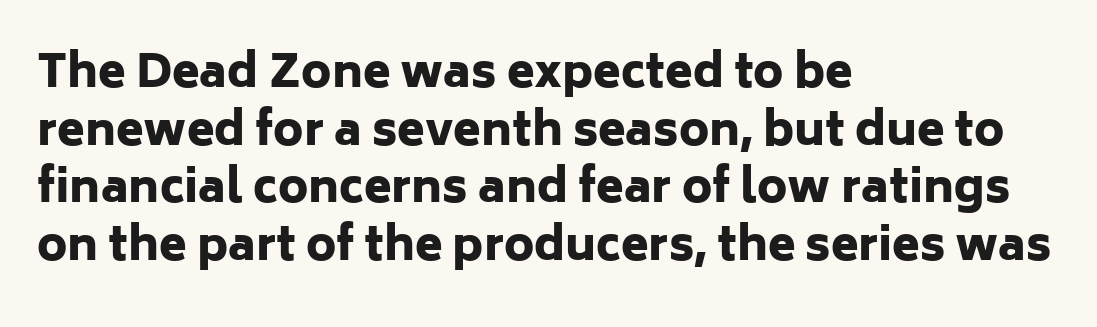
Q: Is the text bold? A: Yes.
Q: Is the text italic (slanted)? A: No, it is upright.
Q: Is the typeface a serif or a sans-serif typeface? A: Sans-serif.
Q: Is the text underlined? A: No.
Q: How is the paragraph aligned? A: Left-aligned.
Q: Is the spacing between letters normal or unusually wide? A: Normal.
Q: Is the spacing between lines tight, normal or loose? A: Normal.
Q: Width (condensed, normal, or wide)? A: Normal.
Q: Stroke contrast? A: Low.
Q: x-height? A: Medium.
Q: Monospaced? A: No.
